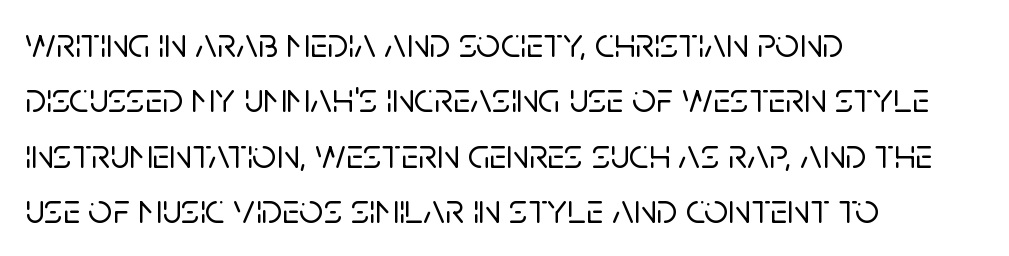
{"serif": "no", "italic": "no", "width": "normal", "stroke_contrast": "low", "x_height": "large", "monospaced": "no", "underline": "no", "align": "left", "line_spacing": "normal", "line_spacing_ratio": 1.32, "letter_spacing": "normal", "letter_spacing_em": 0.0, "glyph_px": 42}
